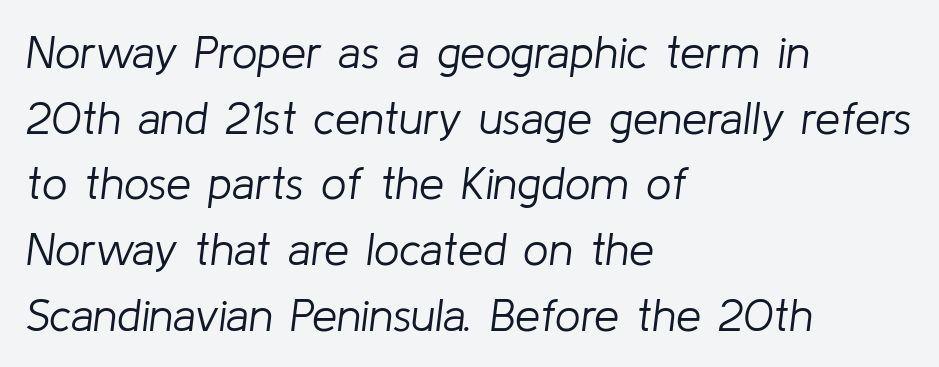
The image shows 45 px light type, italic (leaning right); set left-aligned, normal line spacing (1.46x), normal letter spacing, not underlined; low stroke contrast and a medium x-height.
